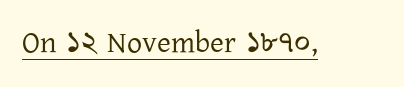
Q: Is the text bold? A: No.
Q: Is the text italic (slanted)? A: No, it is upright.
Q: Is the typeface a serif or a sans-serif typeface? A: Serif.
Q: Is the text underlined? A: Yes.
Q: Is the spacing between letters normal or unusually wide? A: Normal.
Q: Width (condensed, normal, or wide)? A: Normal.
Q: Stroke contrast? A: Low.
Q: x-height? A: Medium.
Q: Monospaced? A: No.
